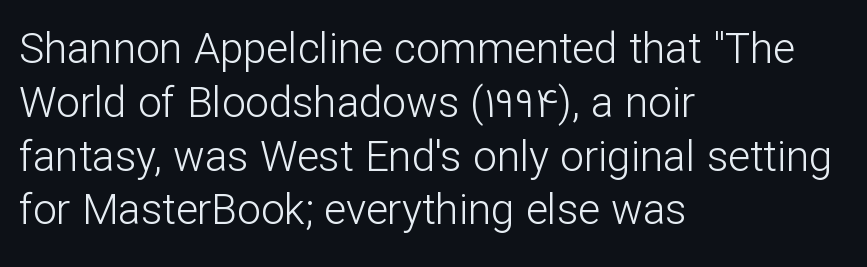
Q: Is the text bold? A: No.
Q: Is the text italic (slanted)? A: No, it is upright.
Q: Is the typeface a serif or a sans-serif typeface? A: Sans-serif.
Q: Is the text underlined? A: No.
Q: How is the paragraph aligned? A: Left-aligned.
Q: Is the spacing between letters normal or unusually wide? A: Normal.
Q: Is the spacing between lines tight, normal or loose? A: Normal.
Q: Width (condensed, normal, or wide)? A: Normal.
Q: Stroke contrast? A: Low.
Q: x-height? A: Medium.
Q: Monospaced? A: No.
